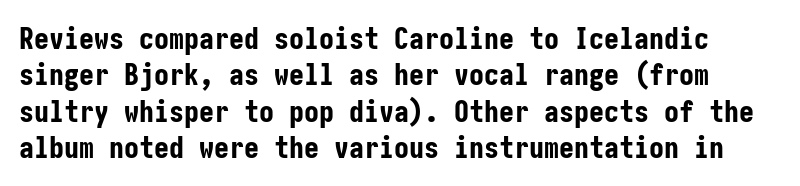
{"serif": "no", "italic": "no", "bold": "yes", "weight": "bold", "width": "condensed", "stroke_contrast": "low", "x_height": "medium", "underline": "no", "line_spacing_ratio": 1.21, "letter_spacing": "normal", "letter_spacing_em": 0.0, "glyph_px": 30}
